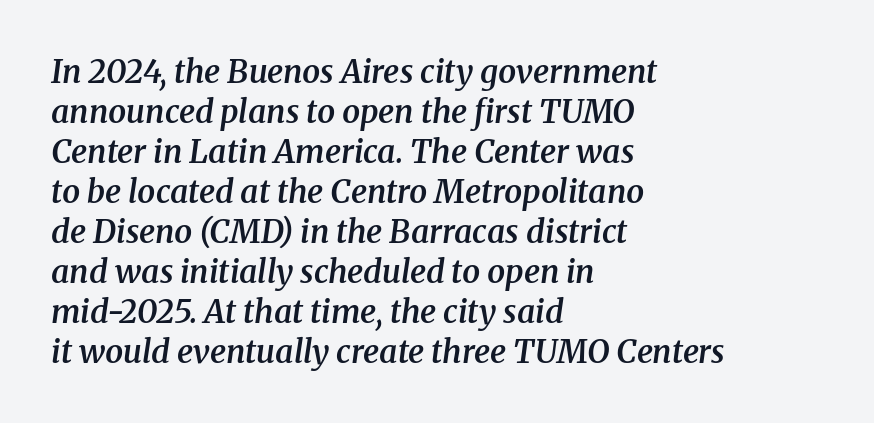
The face used here is seriffed, in the tradition of book romans. You could not count columns in this text — the font is proportionally spaced. A normal amount of white space separates one row of letters from the next. The lines are quadded left.
